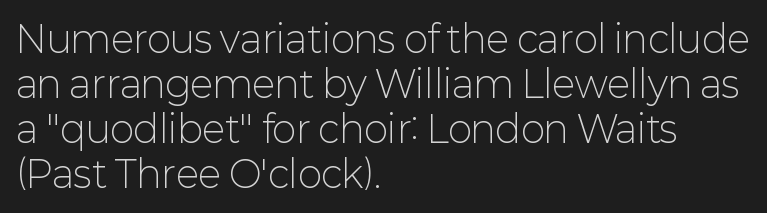
{"serif": "no", "italic": "no", "bold": "no", "weight": "light", "width": "normal", "stroke_contrast": "low", "x_height": "medium", "monospaced": "no", "underline": "no", "align": "left", "line_spacing_ratio": 1.22, "letter_spacing": "normal", "letter_spacing_em": 0.0, "glyph_px": 37}
